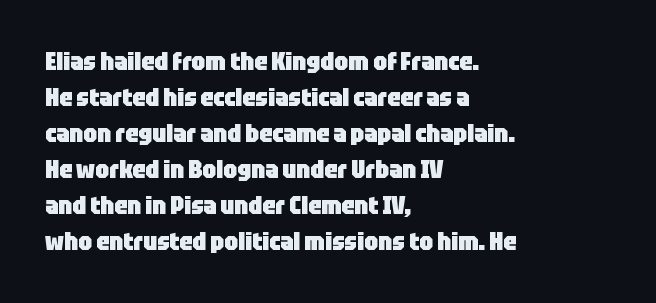
Q: Is the text bold? A: Yes.
Q: Is the text italic (slanted)? A: No, it is upright.
Q: Is the text underlined? A: No.
Q: How is the paragraph aligned? A: Left-aligned.
Q: Is the spacing between letters normal or unusually wide? A: Normal.
Q: Is the spacing between lines tight, normal or loose? A: Normal.
